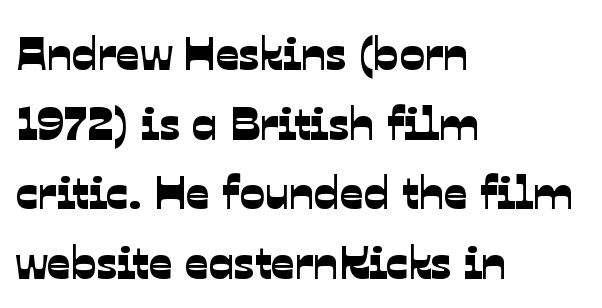
Q: Is the typeface a serif or a sans-serif typeface? A: Sans-serif.
Q: Is the text underlined? A: No.
Q: How is the paragraph aligned? A: Left-aligned.
Q: Is the spacing between letters normal or unusually wide? A: Normal.
Q: Is the spacing between lines tight, normal or loose? A: Normal.
Q: Width (condensed, normal, or wide)? A: Normal.
Q: Stroke contrast? A: Low.
Q: x-height? A: Medium.
Q: Monospaced? A: No.
